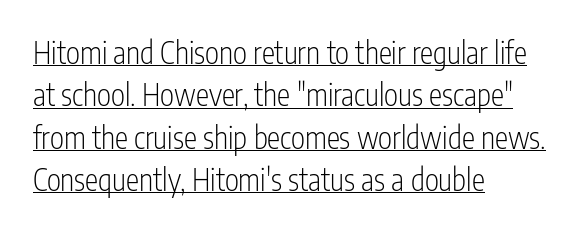
Note the varied advance widths — an 'i' is clearly narrower than an 'm'. Check the space under the baseline: a stroke is drawn there. How are the letters spaced? Ordinarily, with no added tracking. These lines stack with their left ends in a neat column.
